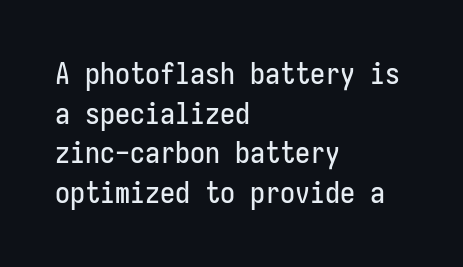
Q: Is the text italic (slanted)? A: No, it is upright.
Q: Is the typeface a serif or a sans-serif typeface? A: Sans-serif.
Q: Is the text underlined? A: No.
Q: How is the paragraph aligned? A: Left-aligned.
Q: Is the spacing between letters normal or unusually wide? A: Normal.
Q: Is the spacing between lines tight, normal or loose? A: Normal.
Q: Width (condensed, normal, or wide)? A: Condensed.
Q: Stroke contrast? A: Low.
Q: x-height? A: Medium.
Q: Monospaced? A: Yes.
